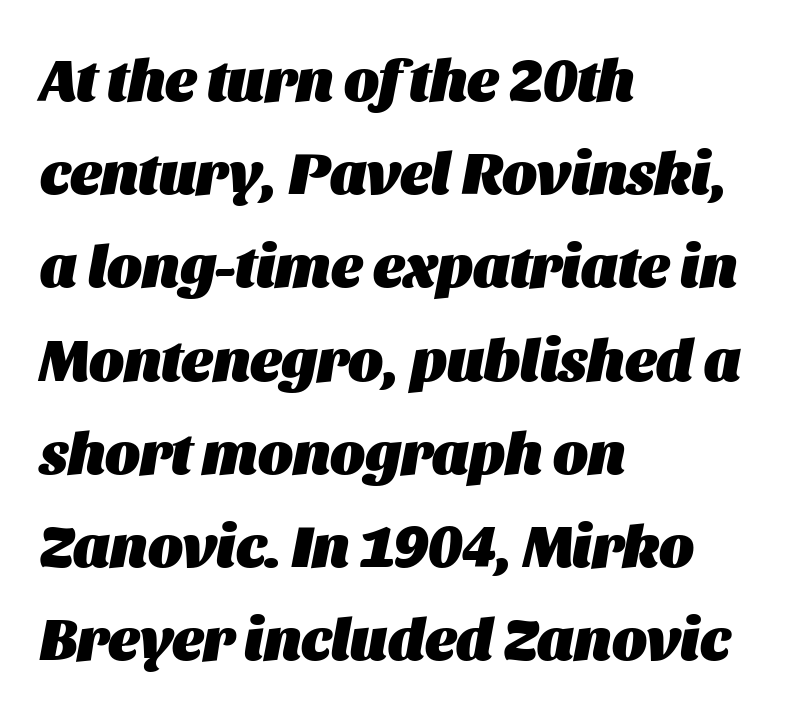
This is oblique type, the kind used for emphasis or titles. You could not count columns in this text — the font is proportionally spaced. Regular leading. Lines of text with bare space underneath.
